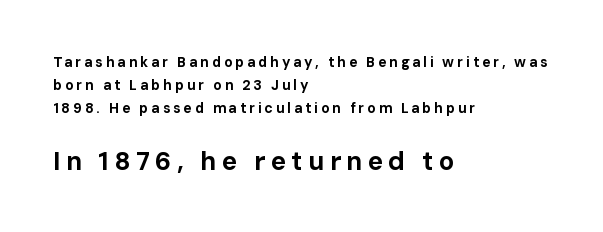
Q: Is the text bold? A: Yes.
Q: Is the text italic (slanted)? A: No, it is upright.
Q: Is the text underlined? A: No.
Q: How is the paragraph aligned? A: Left-aligned.
Q: Is the spacing between letters normal or unusually wide? A: Unusually wide.
Q: Is the spacing between lines tight, normal or loose? A: Normal.
Q: Which block of text is set in a larger size, the first (top) or the second (bottom)? A: The second (bottom) one.
